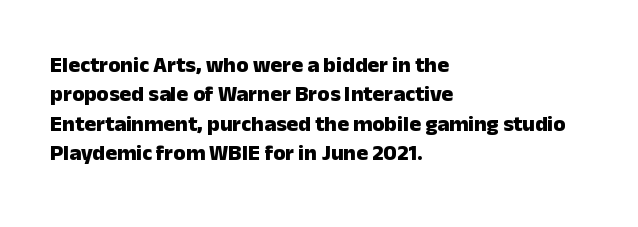
{"italic": "no", "bold": "yes", "underline": "no", "align": "left", "line_spacing": "normal", "line_spacing_ratio": 1.34, "letter_spacing": "normal", "letter_spacing_em": 0.0, "glyph_px": 22}
